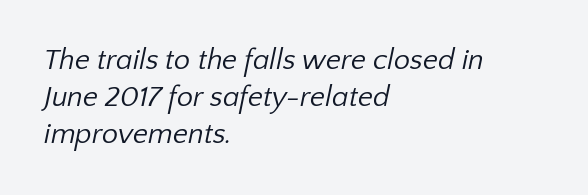
Q: Is the text bold? A: No.
Q: Is the typeface a serif or a sans-serif typeface? A: Sans-serif.
Q: Is the text underlined? A: No.
Q: How is the paragraph aligned? A: Left-aligned.
Q: Is the spacing between letters normal or unusually wide? A: Normal.
Q: Is the spacing between lines tight, normal or loose? A: Normal.
Q: Width (condensed, normal, or wide)? A: Normal.
Q: Stroke contrast? A: Low.
Q: x-height? A: Medium.
Q: Monospaced? A: No.
